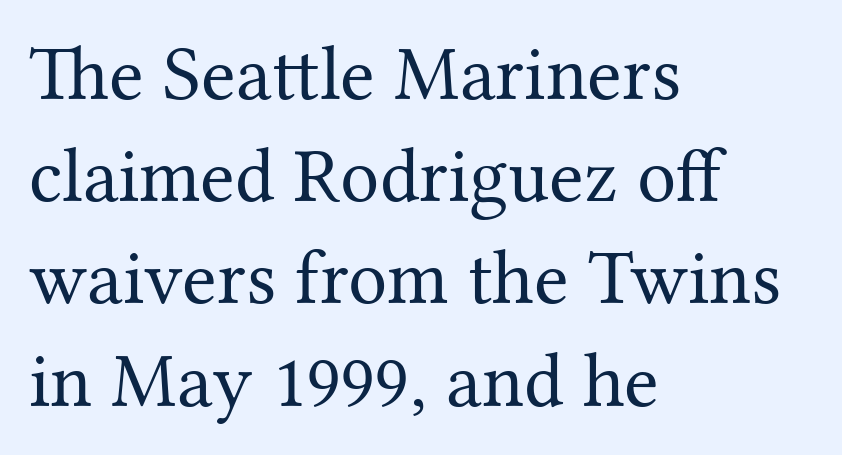
Q: Is the text bold? A: No.
Q: Is the text italic (slanted)? A: No, it is upright.
Q: Is the typeface a serif or a sans-serif typeface? A: Serif.
Q: Is the text underlined? A: No.
Q: How is the paragraph aligned? A: Left-aligned.
Q: Is the spacing between letters normal or unusually wide? A: Normal.
Q: Is the spacing between lines tight, normal or loose? A: Normal.
Q: Width (condensed, normal, or wide)? A: Normal.
Q: Stroke contrast? A: Medium.
Q: x-height? A: Medium.
Q: Monospaced? A: No.
